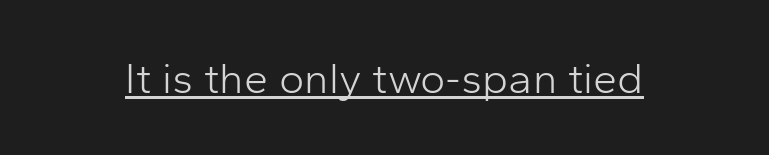
{"serif": "no", "italic": "no", "bold": "no", "weight": "light", "width": "normal", "stroke_contrast": "low", "x_height": "medium", "monospaced": "no", "underline": "yes", "letter_spacing": "normal", "letter_spacing_em": 0.0, "glyph_px": 43}
